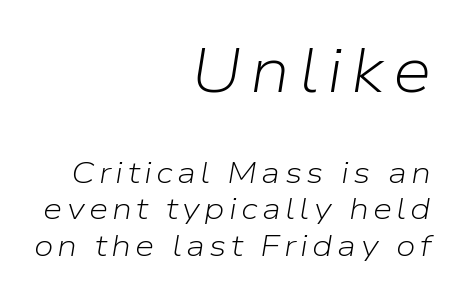
{"italic": "yes", "lean": "right", "slant_degrees": 9, "bold": "no", "weight": "light", "width": "normal", "stroke_contrast": "low", "x_height": "medium", "monospaced": "no", "underline": "no", "align": "right", "line_spacing_ratio": 1.17, "larger_block": "first", "size_ratio": 2.0, "glyph_px": 62}
